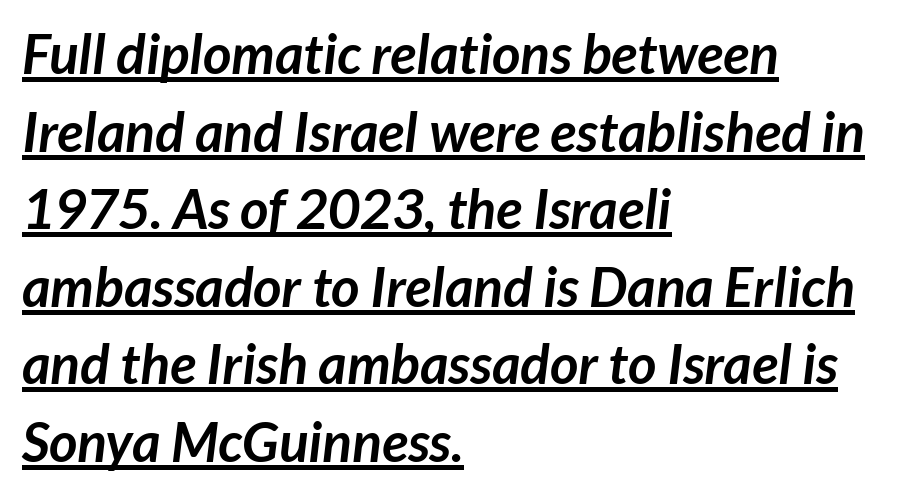
{"serif": "no", "bold": "yes", "weight": "semibold", "width": "normal", "stroke_contrast": "low", "x_height": "medium", "monospaced": "no", "underline": "yes", "align": "left", "line_spacing": "normal", "line_spacing_ratio": 1.41, "letter_spacing": "normal", "letter_spacing_em": 0.0, "glyph_px": 55}
